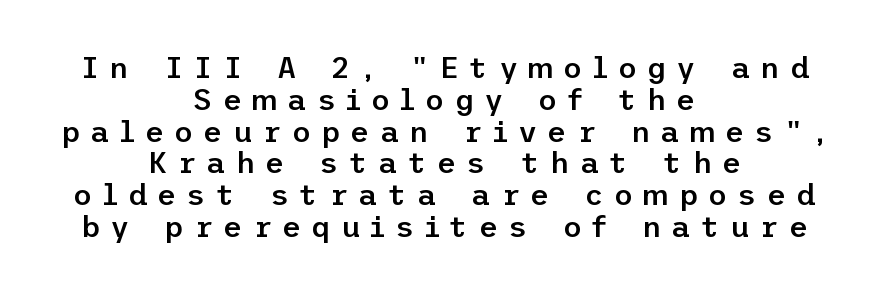
{"serif": "no", "italic": "no", "bold": "semi", "weight": "semibold", "width": "normal", "stroke_contrast": "low", "x_height": "medium", "underline": "no", "align": "center", "line_spacing": "tight", "line_spacing_ratio": 1.06, "letter_spacing": "wide", "letter_spacing_em": 0.33, "glyph_px": 30}
